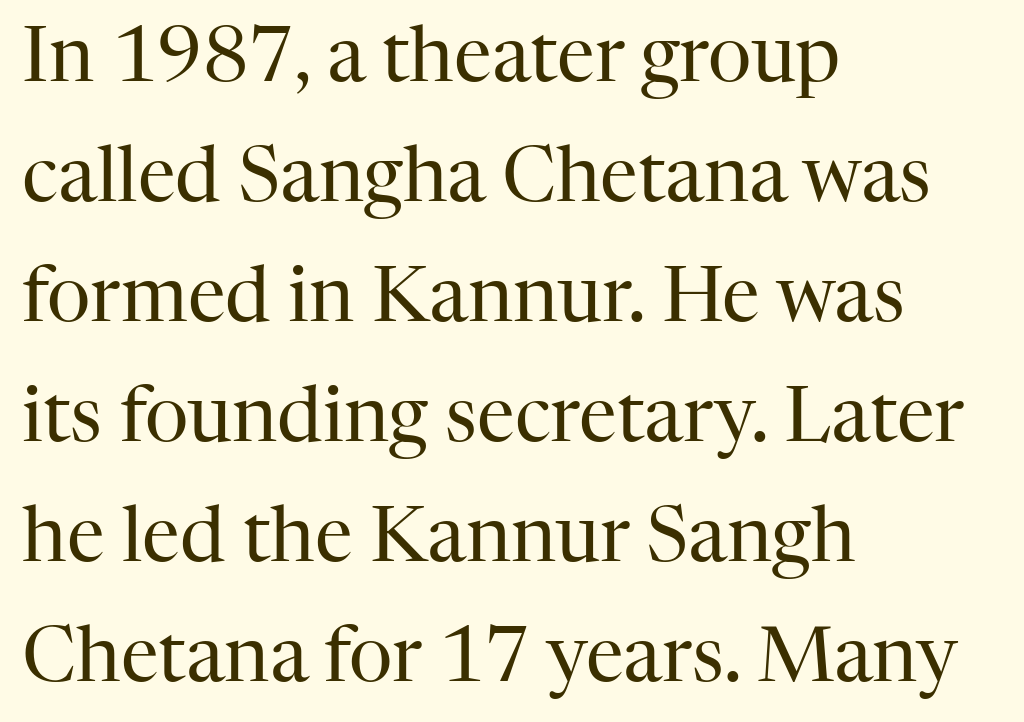
{"serif": "yes", "italic": "no", "bold": "no", "weight": "regular", "width": "normal", "stroke_contrast": "high", "x_height": "medium", "monospaced": "no", "underline": "no", "align": "left", "line_spacing": "normal", "line_spacing_ratio": 1.58, "letter_spacing": "normal", "letter_spacing_em": 0.0, "glyph_px": 76}
